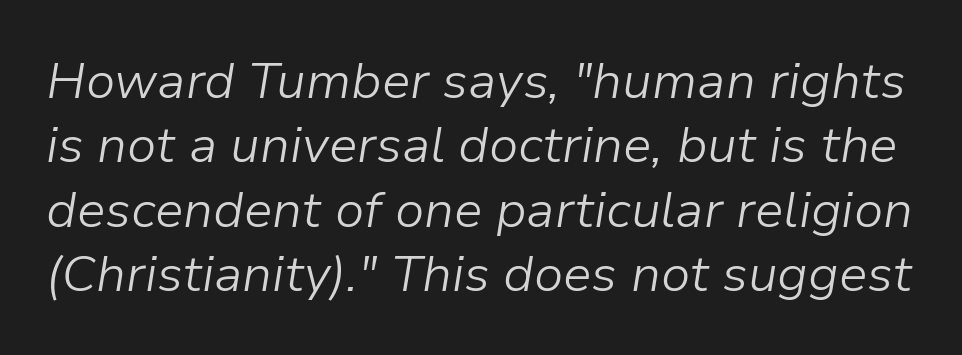
Q: Is the text bold? A: No.
Q: Is the text italic (slanted)? A: Yes, it leans right by about 9 degrees.
Q: Is the text underlined? A: No.
Q: Is the spacing between letters normal or unusually wide? A: Normal.
Q: Is the spacing between lines tight, normal or loose? A: Normal.
Q: Width (condensed, normal, or wide)? A: Normal.
Q: Stroke contrast? A: Low.
Q: x-height? A: Medium.
Q: Monospaced? A: No.
